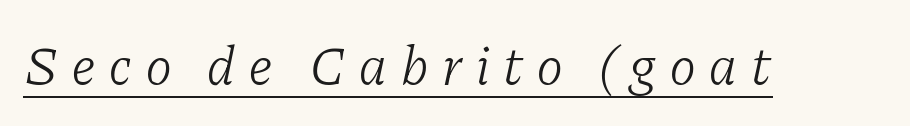
The image shows 55 px light serif type, italic (leaning right); set unusually wide letter spacing (+0.22 em), underlined; low stroke contrast and a medium x-height.
